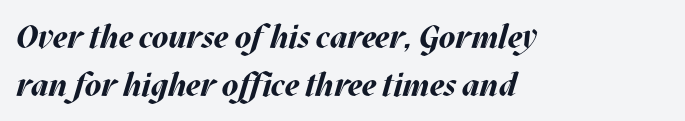
{"italic": "yes", "lean": "right", "slant_degrees": 17, "bold": "yes", "weight": "bold", "width": "normal", "stroke_contrast": "medium", "x_height": "large", "monospaced": "no", "underline": "no", "align": "left", "line_spacing": "normal", "line_spacing_ratio": 1.44, "letter_spacing": "normal", "letter_spacing_em": 0.0, "glyph_px": 33}
